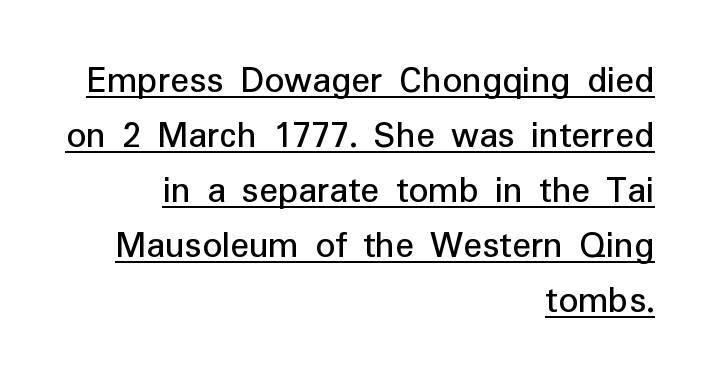
{"serif": "no", "italic": "no", "width": "normal", "stroke_contrast": "low", "x_height": "medium", "monospaced": "no", "underline": "yes", "align": "right", "line_spacing": "normal", "line_spacing_ratio": 1.41, "letter_spacing": "normal", "letter_spacing_em": 0.0, "glyph_px": 39}
